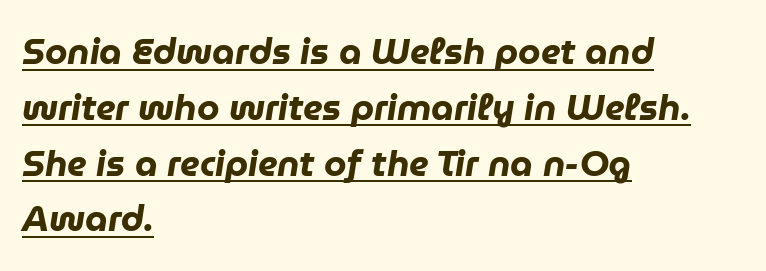
{"italic": "yes", "lean": "right", "slant_degrees": 9, "bold": "yes", "weight": "heavy", "width": "normal", "stroke_contrast": "low", "x_height": "medium", "monospaced": "no", "underline": "yes", "align": "left", "line_spacing": "normal", "line_spacing_ratio": 1.55, "letter_spacing": "normal", "letter_spacing_em": 0.0, "glyph_px": 36}
